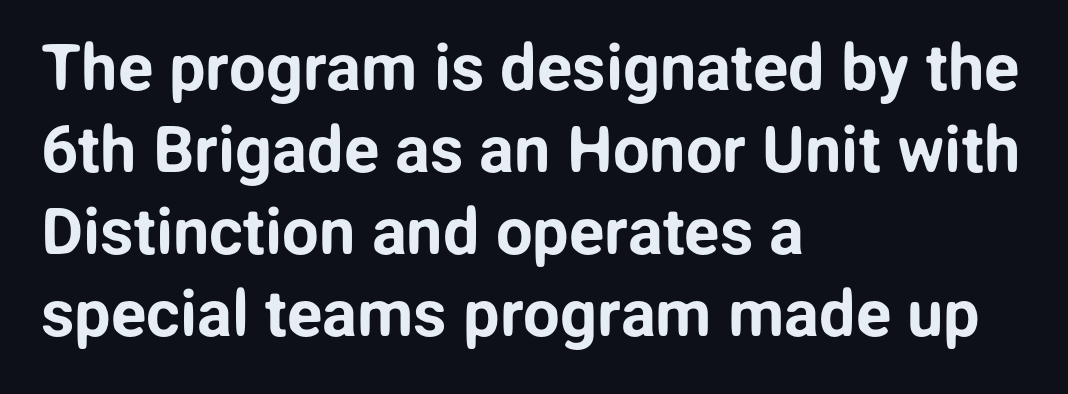
Q: Is the text italic (slanted)? A: No, it is upright.
Q: Is the typeface a serif or a sans-serif typeface? A: Sans-serif.
Q: Is the text underlined? A: No.
Q: How is the paragraph aligned? A: Left-aligned.
Q: Is the spacing between letters normal or unusually wide? A: Normal.
Q: Is the spacing between lines tight, normal or loose? A: Normal.
Q: Width (condensed, normal, or wide)? A: Normal.
Q: Stroke contrast? A: Low.
Q: x-height? A: Medium.
Q: Monospaced? A: No.
